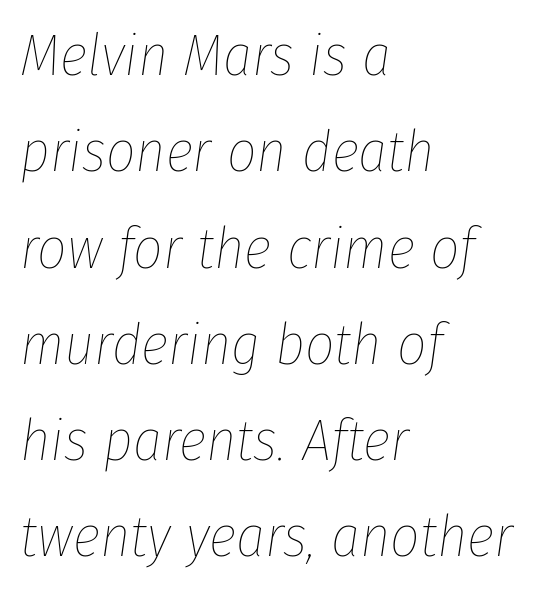
Q: Is the text bold? A: No.
Q: Is the text italic (slanted)? A: Yes, it leans right by about 8 degrees.
Q: Is the text underlined? A: No.
Q: How is the paragraph aligned? A: Left-aligned.
Q: Is the spacing between letters normal or unusually wide? A: Normal.
Q: Is the spacing between lines tight, normal or loose? A: Normal.
Q: Width (condensed, normal, or wide)? A: Condensed.
Q: Stroke contrast? A: Low.
Q: x-height? A: Medium.
Q: Monospaced? A: No.
